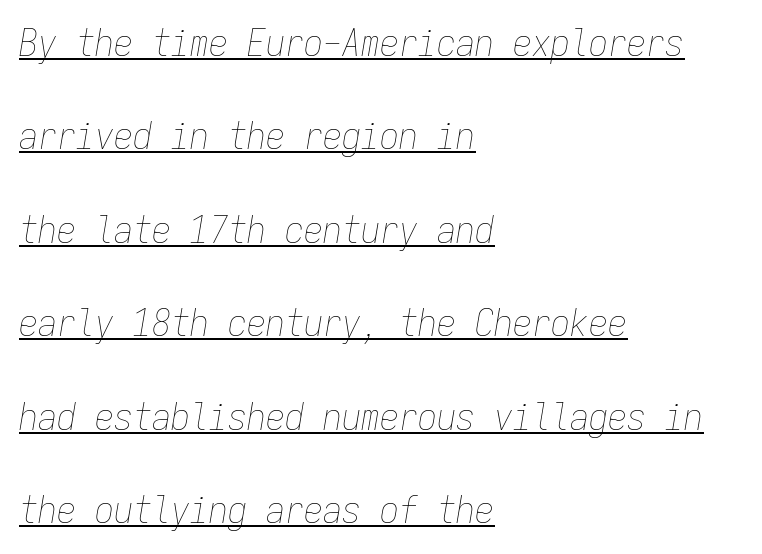
The image shows 38 px thin, condensed type, italic (leaning right), monospaced; set left-aligned, loose line spacing (2.46x), normal letter spacing, underlined; low stroke contrast and a medium x-height.
